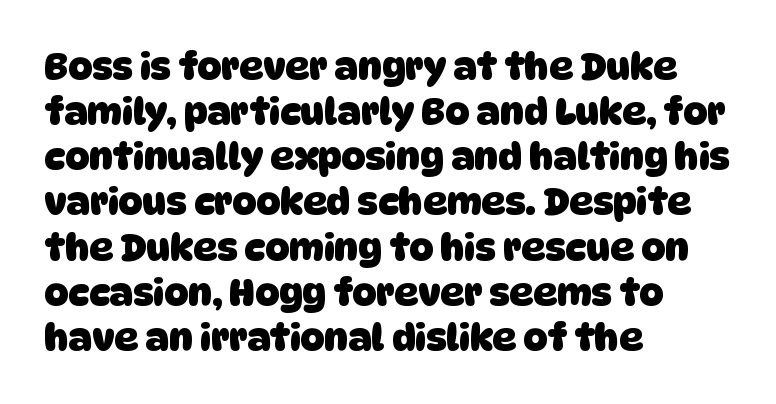
There is no visible air inserted between adjacent glyphs. Each row of text sits above clean, open space. Left-aligned paragraph, ragged on the right. The passage shown is typed in a proportional face where columns would drift.
